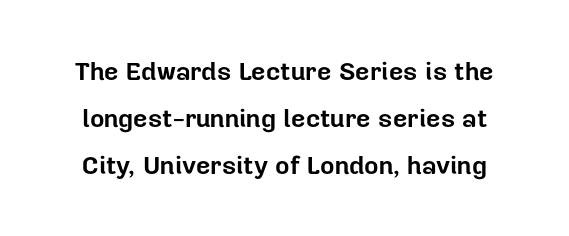
The image shows 25 px bold type, upright; set line spacing 1.88x, normal letter spacing, not underlined.
